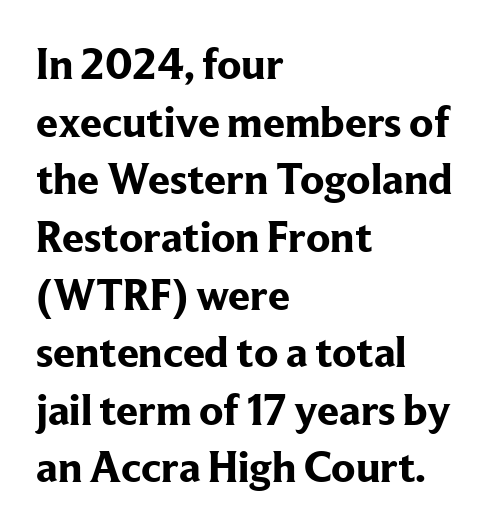
Is the letter spacing exaggerated? No — it looks like the ordinary default. Look at the stroke-to-counter ratio: heavy, a bold. The rendering shows small feet on the letterforms — a serif design. How would I describe the line gaps? Plain and ordinary.
